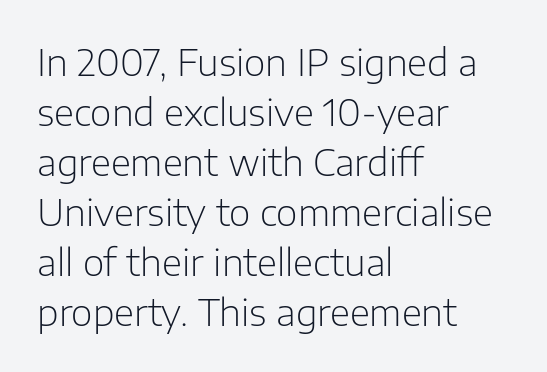
The image shows 37 px light sans-serif type, upright; set left-aligned, normal line spacing (1.35x), normal letter spacing, not underlined; low stroke contrast and a medium x-height.
